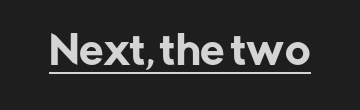
{"serif": "no", "italic": "no", "width": "normal", "stroke_contrast": "low", "x_height": "medium", "monospaced": "no", "underline": "yes", "letter_spacing": "normal", "letter_spacing_em": 0.0, "glyph_px": 39}
